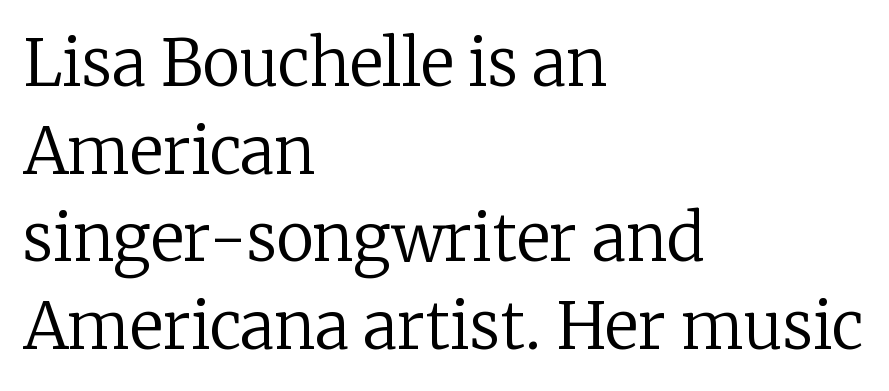
The image shows 64 px regular-weight serif type, upright; set left-aligned, normal line spacing (1.37x), normal letter spacing, not underlined; low stroke contrast and a medium x-height.
